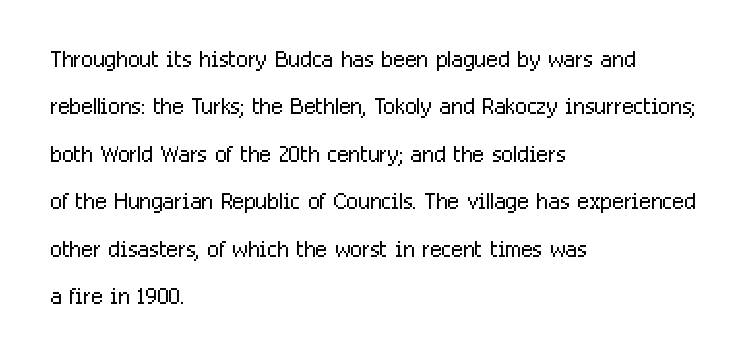
Horizontal bands of white between lines are of average thickness. A clean baseline with only descenders dipping below it. The letters carry no serifs — their stems end cleanly without finishing strokes. Look at the tracking — it's just the regular setting, nothing added. Reading down the block, your eye returns to a fixed left position each line.
